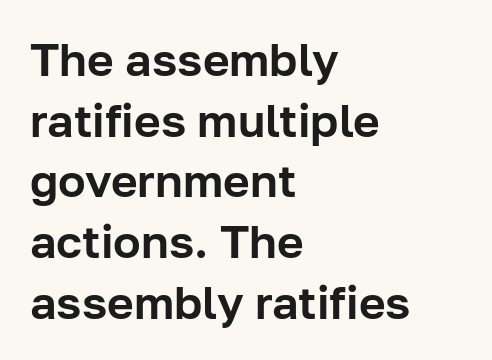
The image shows 46 px sans-serif type, upright; set left-aligned, normal line spacing (1.32x), normal letter spacing, not underlined; low stroke contrast and a medium x-height.
